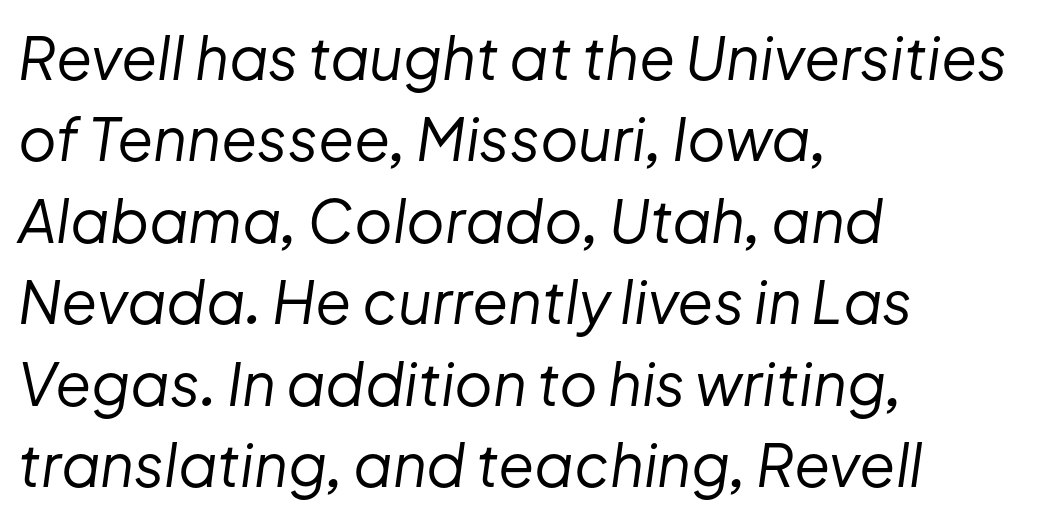
Caption: multi-line text, flush left, ragged right. In terms of posture, this sample is oblique. No chunkiness to these letters — they're not bold. The area under the type is left untouched. Leading: standard. A typesetter would call this proportional, since set widths differ per character.
